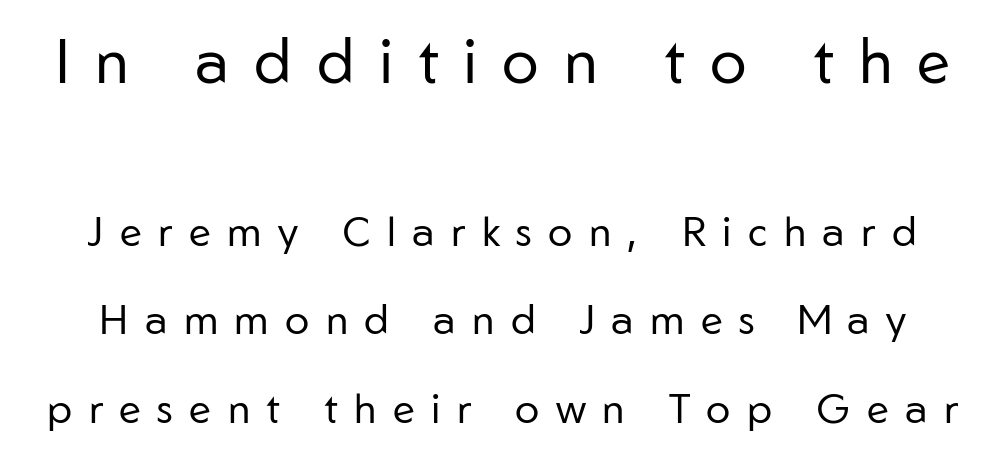
Q: Is the text bold? A: No.
Q: Is the text italic (slanted)? A: No, it is upright.
Q: Is the typeface a serif or a sans-serif typeface? A: Sans-serif.
Q: Is the text underlined? A: No.
Q: Is the spacing between letters normal or unusually wide? A: Unusually wide.
Q: Is the spacing between lines tight, normal or loose? A: Loose.
Q: Which block of text is set in a larger size, the first (top) or the second (bottom)? A: The first (top) one.
Q: Width (condensed, normal, or wide)? A: Normal.
Q: Stroke contrast? A: Low.
Q: x-height? A: Medium.
Q: Monospaced? A: No.
